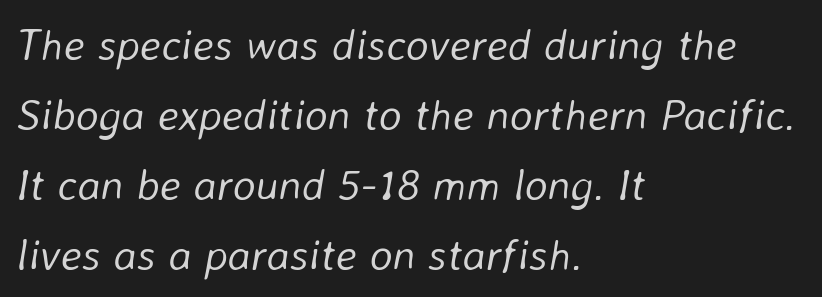
Q: Is the text bold? A: No.
Q: Is the text italic (slanted)? A: Yes, it leans right by about 8 degrees.
Q: Is the text underlined? A: No.
Q: How is the paragraph aligned? A: Left-aligned.
Q: Is the spacing between letters normal or unusually wide? A: Normal.
Q: Is the spacing between lines tight, normal or loose? A: Normal.
Q: Width (condensed, normal, or wide)? A: Normal.
Q: Stroke contrast? A: Low.
Q: x-height? A: Medium.
Q: Monospaced? A: No.
